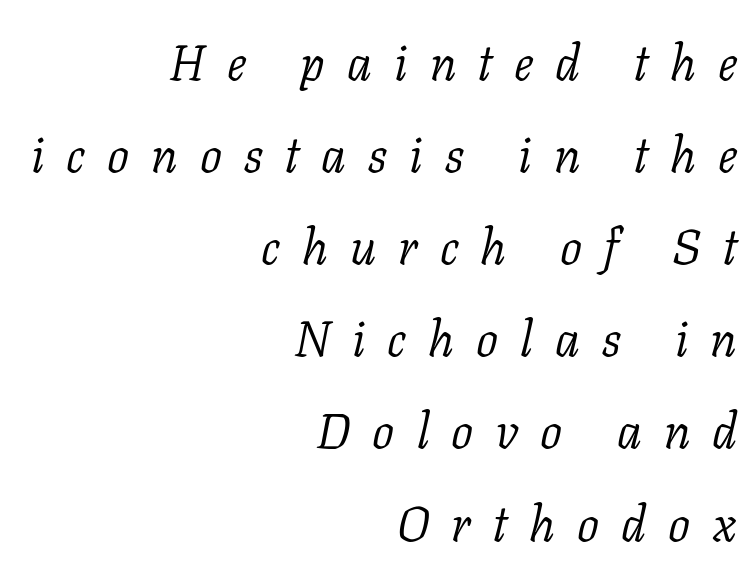
{"serif": "yes", "italic": "yes", "lean": "right", "slant_degrees": 11, "bold": "no", "weight": "light", "width": "normal", "stroke_contrast": "low", "x_height": "medium", "monospaced": "no", "underline": "no", "align": "right", "line_spacing_ratio": 1.88, "letter_spacing": "wide", "letter_spacing_em": 0.45, "glyph_px": 49}
